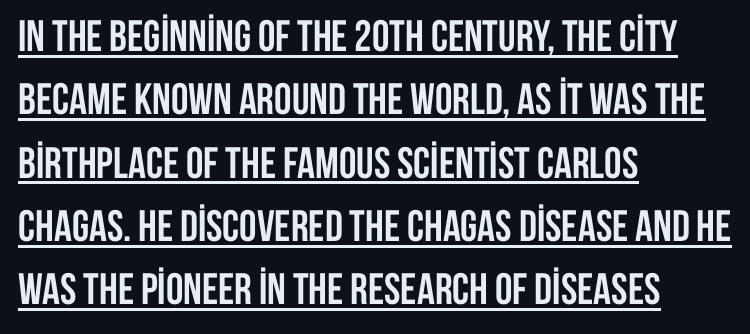
{"serif": "no", "italic": "no", "bold": "yes", "weight": "semibold", "width": "condensed", "stroke_contrast": "low", "x_height": "large", "monospaced": "no", "underline": "yes", "align": "left", "line_spacing": "normal", "line_spacing_ratio": 1.44, "letter_spacing": "normal", "letter_spacing_em": 0.0, "glyph_px": 44}
